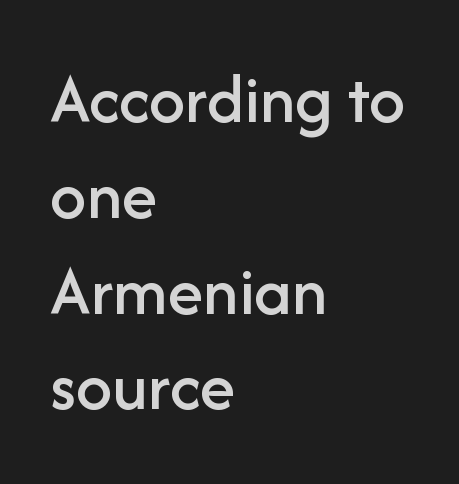
The image shows 72 px sans-serif type, upright; set left-aligned, normal line spacing (1.33x), normal letter spacing, not underlined; low stroke contrast and a medium x-height.
